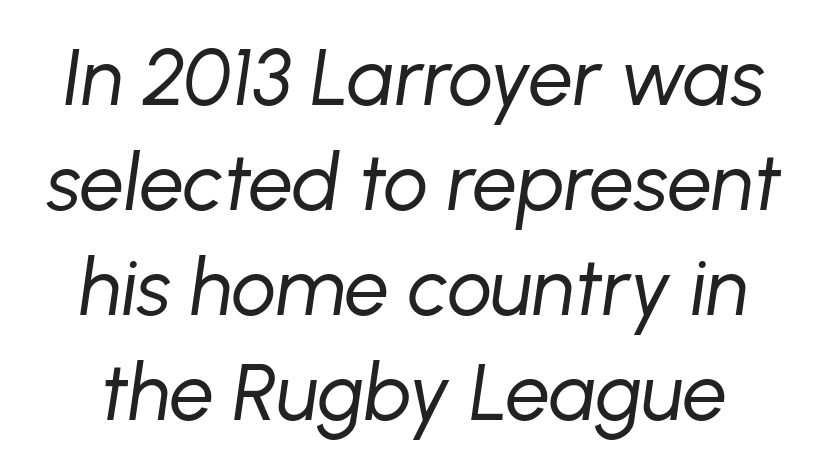
{"italic": "yes", "lean": "right", "slant_degrees": 8, "bold": "no", "weight": "regular", "width": "normal", "stroke_contrast": "low", "x_height": "medium", "monospaced": "no", "underline": "no", "line_spacing": "normal", "line_spacing_ratio": 1.33, "letter_spacing": "normal", "letter_spacing_em": 0.0, "glyph_px": 79}
